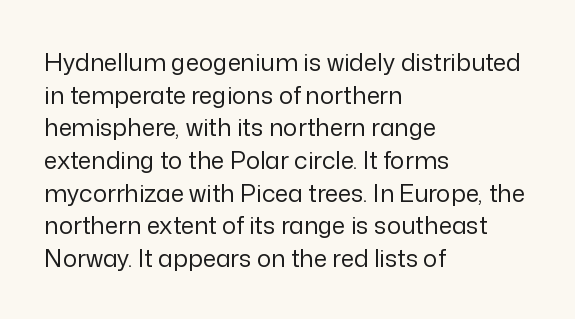
{"italic": "no", "bold": "no", "underline": "no", "align": "left", "line_spacing": "normal", "line_spacing_ratio": 1.36, "letter_spacing": "normal", "letter_spacing_em": 0.0, "glyph_px": 24}
